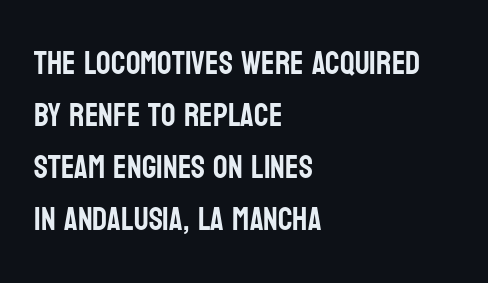
The image shows 32 px condensed sans-serif type, upright; set left-aligned, normal line spacing (1.62x), normal letter spacing, not underlined; low stroke contrast and a large x-height.
